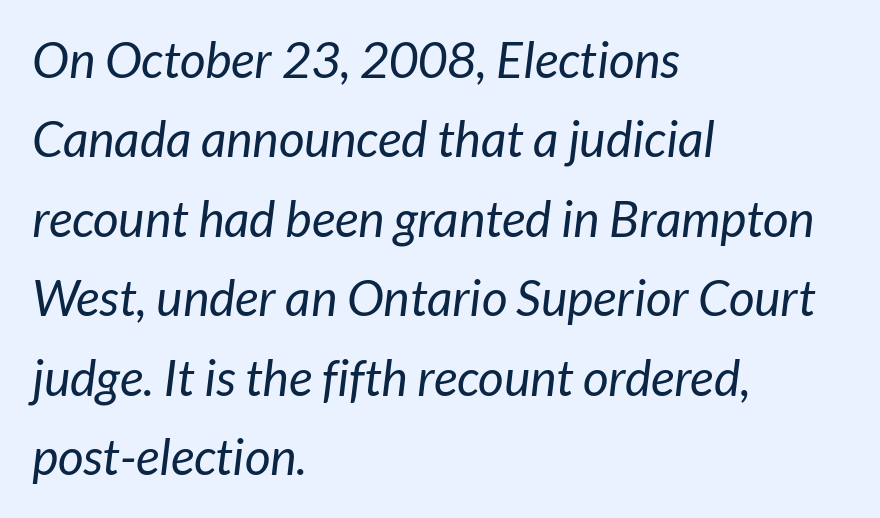
{"serif": "no", "bold": "no", "weight": "regular", "width": "normal", "stroke_contrast": "low", "x_height": "medium", "monospaced": "no", "underline": "no", "align": "left", "line_spacing": "normal", "line_spacing_ratio": 1.59, "letter_spacing": "normal", "letter_spacing_em": 0.0, "glyph_px": 50}
